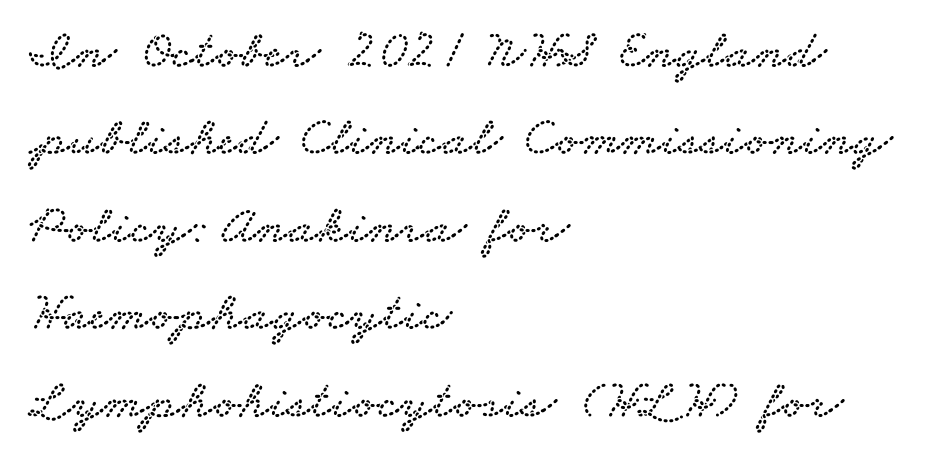
{"serif": "yes", "width": "wide", "stroke_contrast": "low", "x_height": "small", "monospaced": "no", "underline": "no", "align": "left", "line_spacing": "normal", "line_spacing_ratio": 1.59, "letter_spacing": "normal", "letter_spacing_em": 0.0, "glyph_px": 55}
